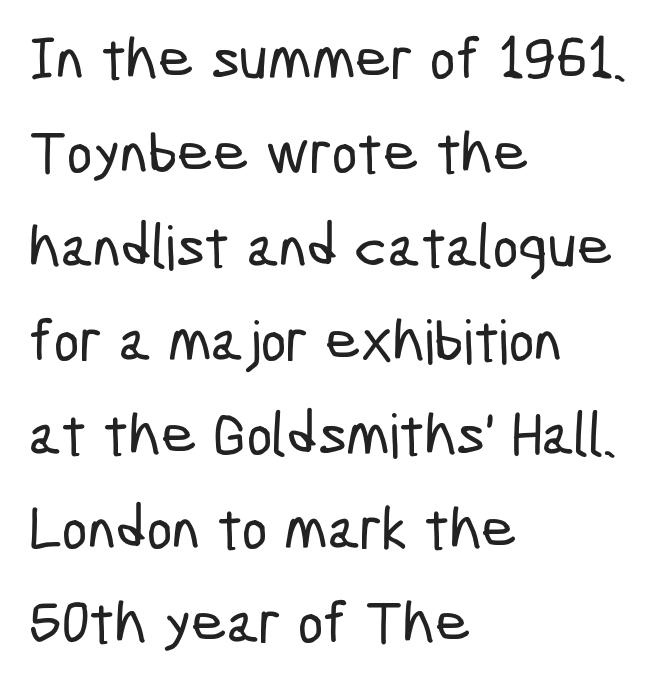
Q: Is the typeface a serif or a sans-serif typeface? A: Sans-serif.
Q: Is the text underlined? A: No.
Q: How is the paragraph aligned? A: Left-aligned.
Q: Is the spacing between letters normal or unusually wide? A: Normal.
Q: Is the spacing between lines tight, normal or loose? A: Normal.
Q: Width (condensed, normal, or wide)? A: Condensed.
Q: Stroke contrast? A: Low.
Q: x-height? A: Medium.
Q: Monospaced? A: No.
